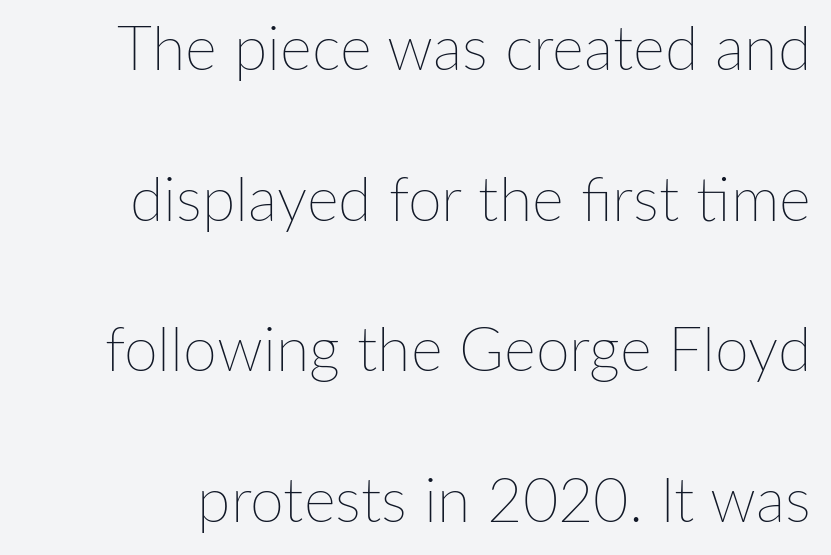
{"italic": "no", "bold": "no", "weight": "thin", "width": "normal", "stroke_contrast": "low", "x_height": "medium", "monospaced": "no", "underline": "no", "line_spacing": "loose", "line_spacing_ratio": 2.47, "letter_spacing": "normal", "letter_spacing_em": 0.0, "glyph_px": 61}
